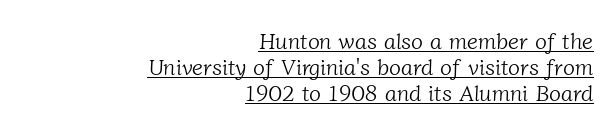
{"bold": "no", "underline": "yes", "align": "right", "line_spacing_ratio": 1.18, "letter_spacing": "normal", "letter_spacing_em": 0.0, "glyph_px": 22}
